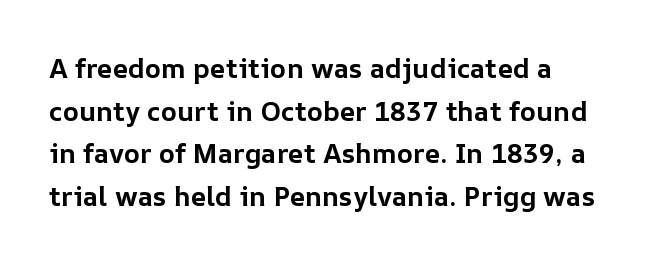
Q: Is the text bold? A: Yes.
Q: Is the text italic (slanted)? A: No, it is upright.
Q: Is the text underlined? A: No.
Q: Is the spacing between letters normal or unusually wide? A: Normal.
Q: Is the spacing between lines tight, normal or loose? A: Normal.
